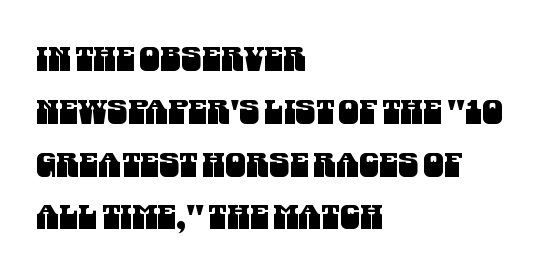
The image shows 33 px condensed sans-serif type; set left-aligned, normal line spacing (1.6x), normal letter spacing, not underlined; medium stroke contrast and a large x-height.
